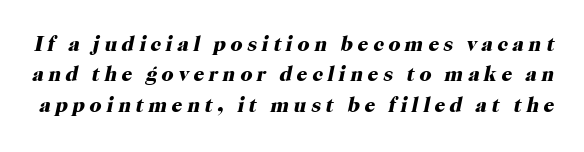
The glyphs have the mass of a bold cut. Each word looks stretched out because of the extra space between its letters. Reading down the column, the eye jumps a familiar distance to each next line. Plain, unruled lines of type. The whole block is typeset with a tilt.
